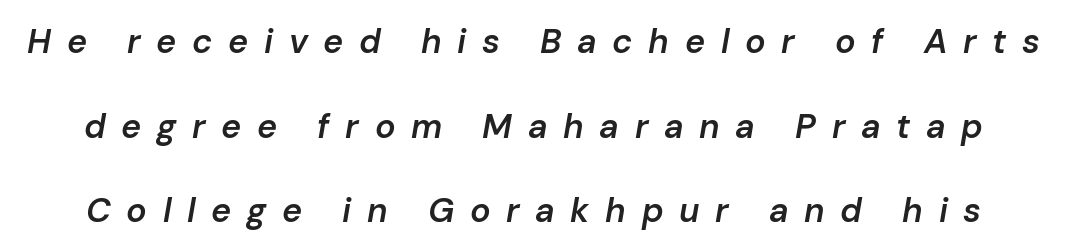
Q: Is the text bold? A: Semi-bold.
Q: Is the text italic (slanted)? A: Yes, it leans right by about 10 degrees.
Q: Is the text underlined? A: No.
Q: Is the spacing between letters normal or unusually wide? A: Unusually wide.
Q: Is the spacing between lines tight, normal or loose? A: Loose.
Q: Width (condensed, normal, or wide)? A: Normal.
Q: Stroke contrast? A: Low.
Q: x-height? A: Medium.
Q: Monospaced? A: No.
